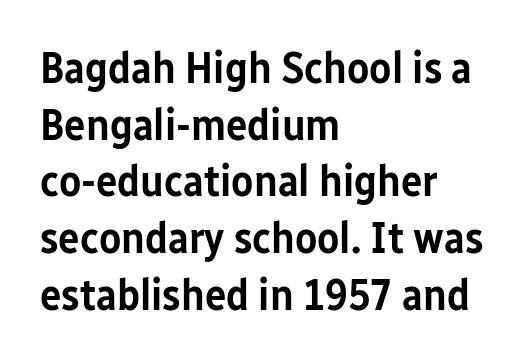
A semibold gives these letters moderate extra thickness, short of bold. Is the block centered? No — it sits flush against the left margin. The face used here is rendered with its standard letterfit. The zone under the glyphs is completely vacant.
